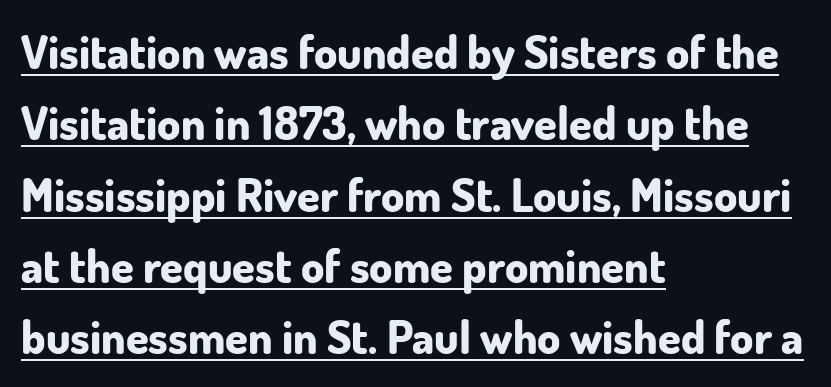
{"serif": "no", "italic": "no", "bold": "yes", "weight": "bold", "width": "normal", "stroke_contrast": "low", "x_height": "small", "monospaced": "no", "underline": "yes", "align": "left", "line_spacing": "normal", "line_spacing_ratio": 1.55, "letter_spacing": "normal", "letter_spacing_em": 0.0, "glyph_px": 46}
